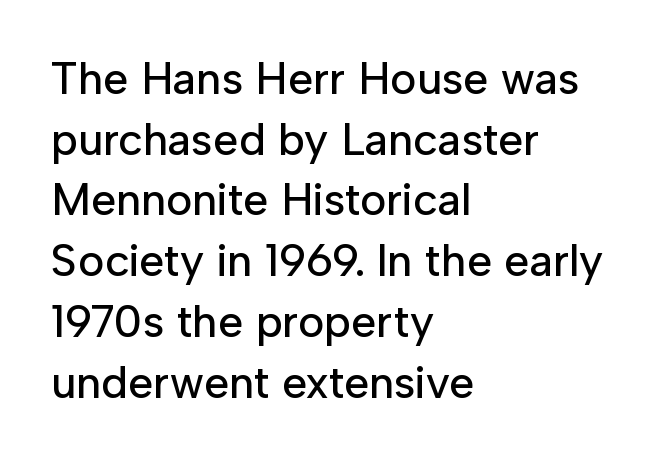
The image shows 45 px sans-serif type, upright; set left-aligned, normal line spacing (1.35x), normal letter spacing, not underlined; low stroke contrast and a medium x-height.
